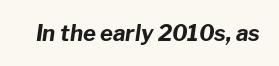
{"italic": "yes", "lean": "right", "slant_degrees": 8, "bold": "yes", "underline": "no", "letter_spacing": "normal", "letter_spacing_em": 0.0, "glyph_px": 22}
